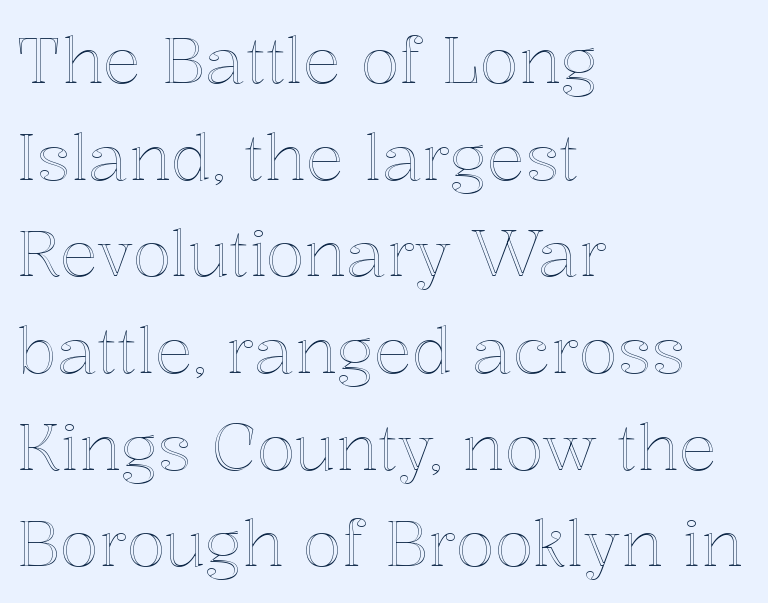
{"italic": "no", "width": "normal", "x_height": "medium", "monospaced": "no", "underline": "no", "align": "left", "line_spacing": "normal", "line_spacing_ratio": 1.51, "letter_spacing": "normal", "letter_spacing_em": 0.0, "glyph_px": 64}
